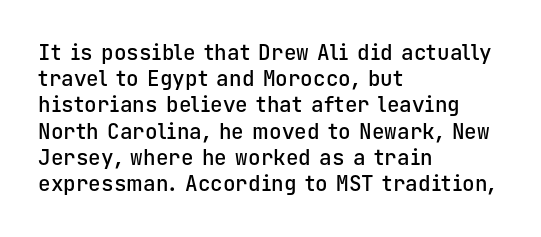
{"italic": "no", "bold": "semi", "underline": "no", "align": "left", "line_spacing": "normal", "line_spacing_ratio": 1.25, "letter_spacing": "normal", "letter_spacing_em": 0.0, "glyph_px": 21}
